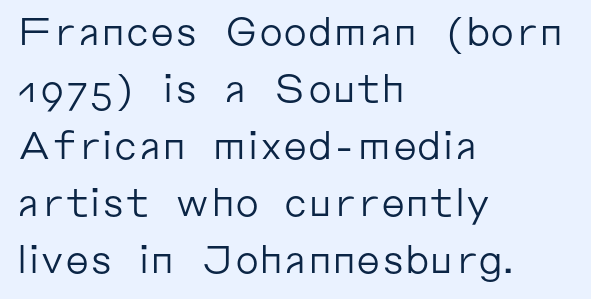
What stands out about the letter spacing? Nothing — it is the standard amount. The passage shown is not bold in any degree. This sample has the flowing, uneven cadence of proportional lettering. The font family rendered here belongs to the sans-serif group. Italic? Not at all — the glyphs are vertical.
